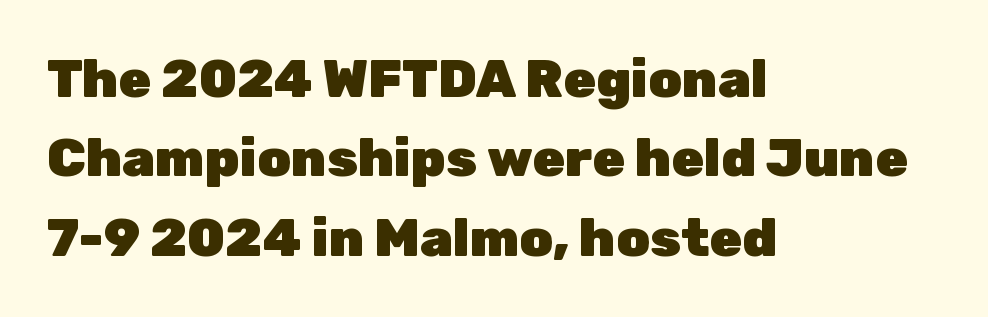
The gaps between neighbouring characters are ordinary and unremarkable. This block has exactly the height ordinary leading produces. Quick note: underline off. All the whitespace from short lines collects on the right. Unlike a traditional serif, this face leaves its strokes unadorned.
